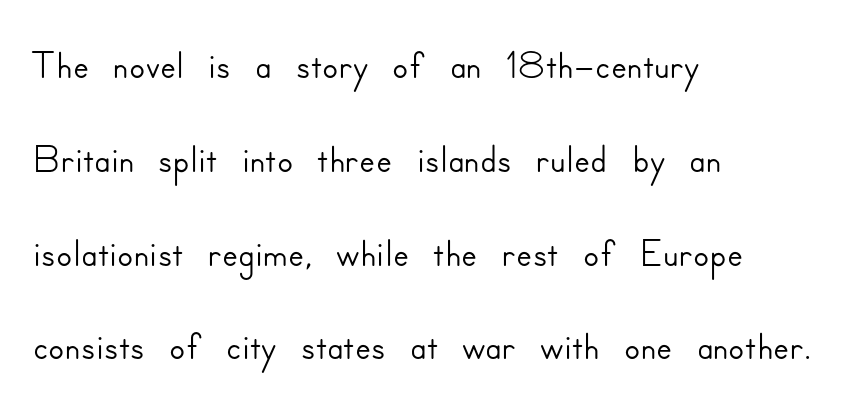
Q: Is the text italic (slanted)? A: No, it is upright.
Q: Is the typeface a serif or a sans-serif typeface? A: Sans-serif.
Q: Is the text underlined? A: No.
Q: How is the paragraph aligned? A: Left-aligned.
Q: Is the spacing between letters normal or unusually wide? A: Normal.
Q: Is the spacing between lines tight, normal or loose? A: Normal.
Q: Width (condensed, normal, or wide)? A: Normal.
Q: Stroke contrast? A: Low.
Q: x-height? A: Small.
Q: Monospaced? A: No.
